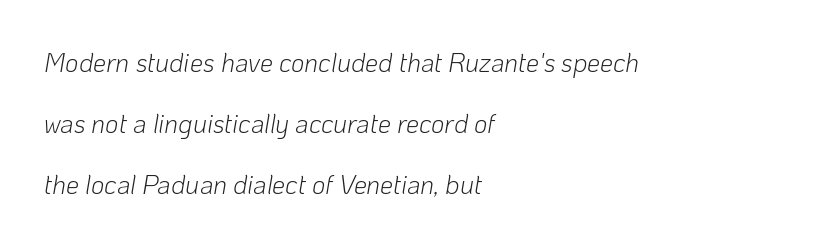
Q: Is the text bold? A: No.
Q: Is the text italic (slanted)? A: Yes, it leans right by about 10 degrees.
Q: Is the text underlined? A: No.
Q: How is the paragraph aligned? A: Left-aligned.
Q: Is the spacing between letters normal or unusually wide? A: Normal.
Q: Is the spacing between lines tight, normal or loose? A: Loose.
